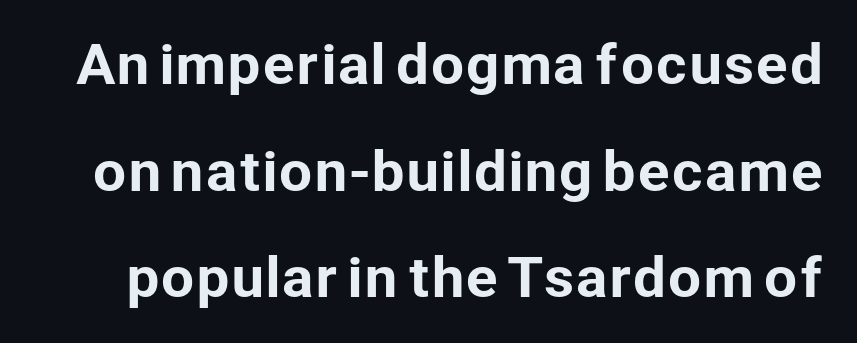
{"serif": "no", "italic": "no", "width": "normal", "stroke_contrast": "low", "x_height": "medium", "monospaced": "no", "underline": "no", "line_spacing": "loose", "line_spacing_ratio": 2.01, "letter_spacing": "normal", "letter_spacing_em": 0.0, "glyph_px": 53}
